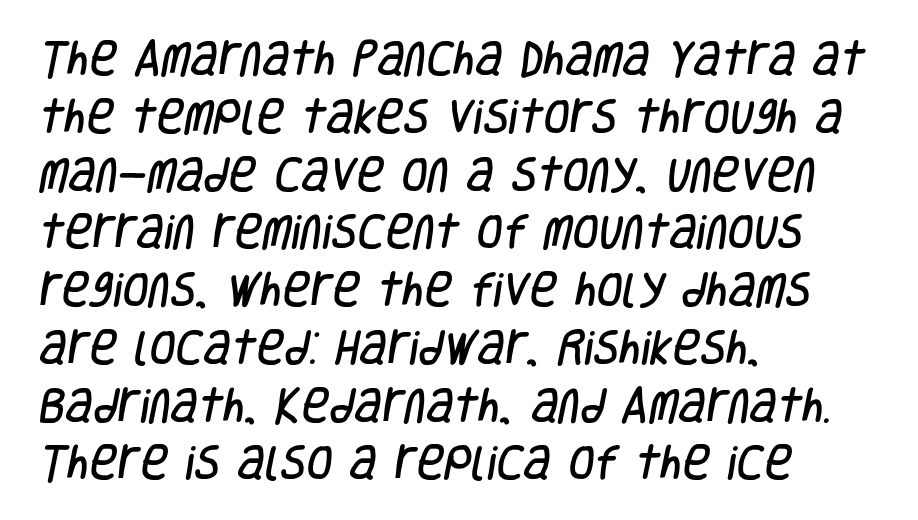
Is the letter spacing exaggerated? No — it looks like the ordinary default. Evenly set lines give the paragraph a standard silhouette. The zone under the glyphs is completely vacant. Looks like regular typesetting: each glyph gets only the width it needs. This sample uses a sans-serif face.
